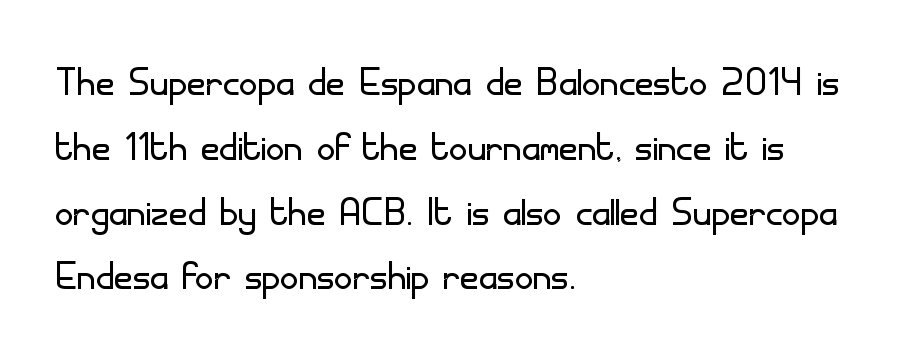
The image shows 51 px light sans-serif type, upright; set left-aligned, normal line spacing (1.27x), normal letter spacing, not underlined; low stroke contrast and a small x-height.
